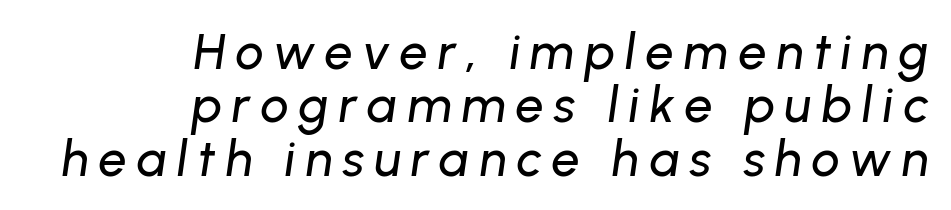
{"italic": "yes", "lean": "right", "slant_degrees": 8, "width": "normal", "stroke_contrast": "low", "x_height": "medium", "monospaced": "no", "underline": "no", "align": "right", "line_spacing": "tight", "line_spacing_ratio": 1.07, "letter_spacing": "wide", "letter_spacing_em": 0.2, "glyph_px": 50}
